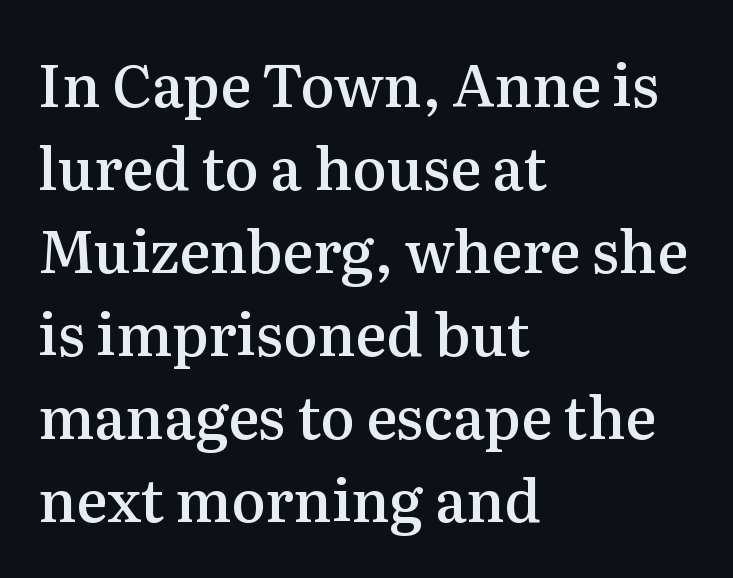
The image shows 58 px semibold serif type, upright; set left-aligned, normal line spacing (1.43x), normal letter spacing, not underlined; medium stroke contrast and a medium x-height.
